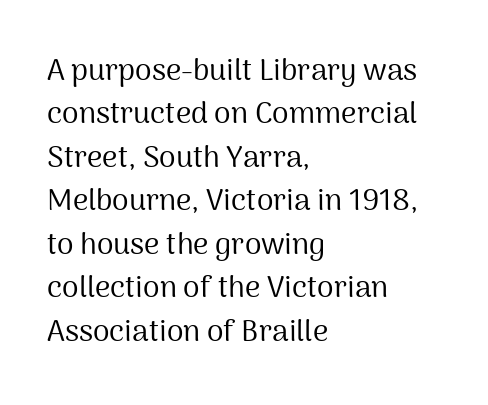
The image shows 30 px regular-weight sans-serif type, upright; set left-aligned, normal line spacing (1.45x), normal letter spacing, not underlined; medium stroke contrast and a medium x-height.
